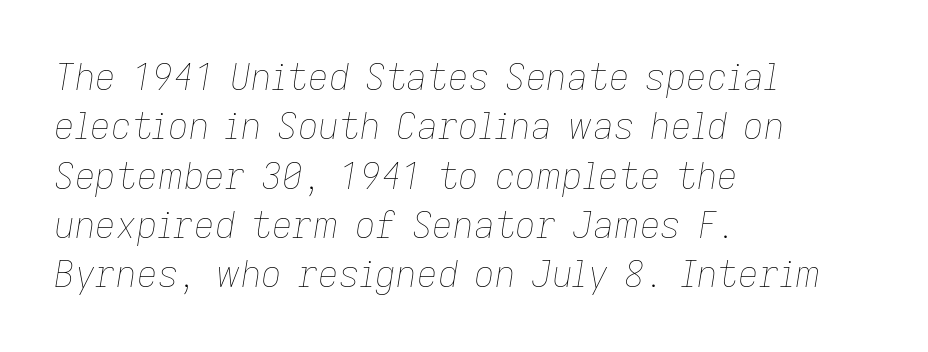
The image shows 36 px thin type, italic (leaning right); set left-aligned, normal line spacing (1.37x), normal letter spacing, not underlined; low stroke contrast and a medium x-height.
